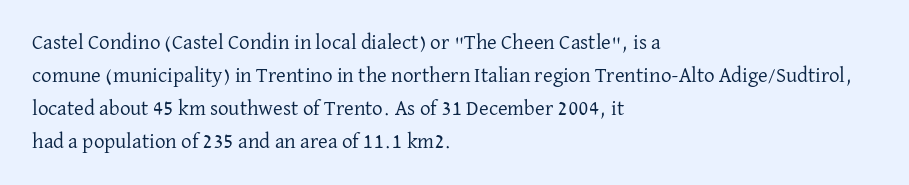
The image shows 21 px text type, upright; set left-aligned, normal line spacing (1.57x), normal letter spacing, not underlined.
